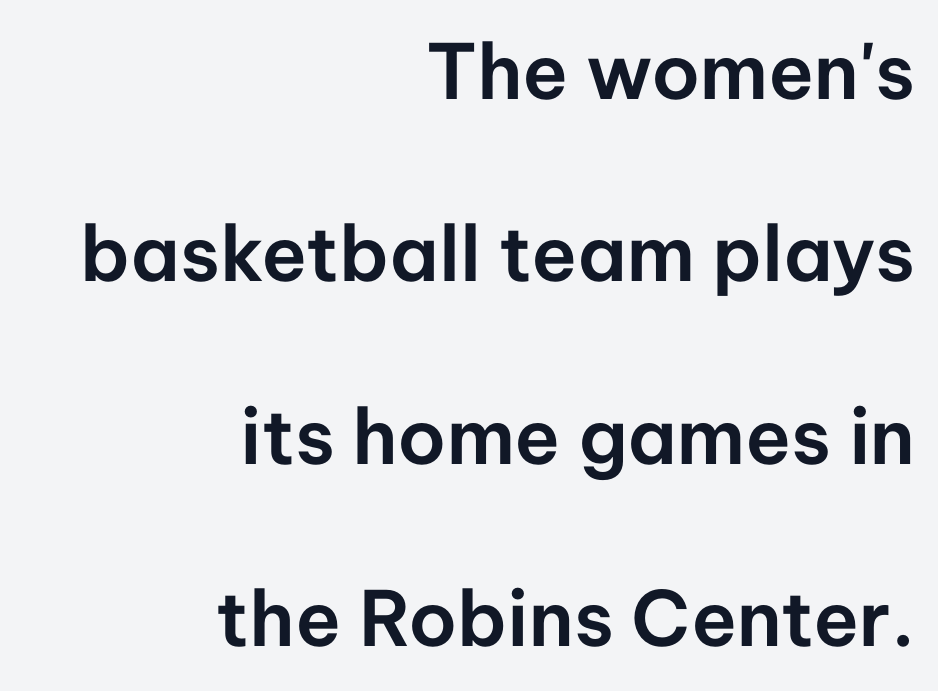
The image shows 76 px sans-serif type, upright; set right-aligned, loose line spacing (2.4x), normal letter spacing, not underlined; low stroke contrast and a medium x-height.
